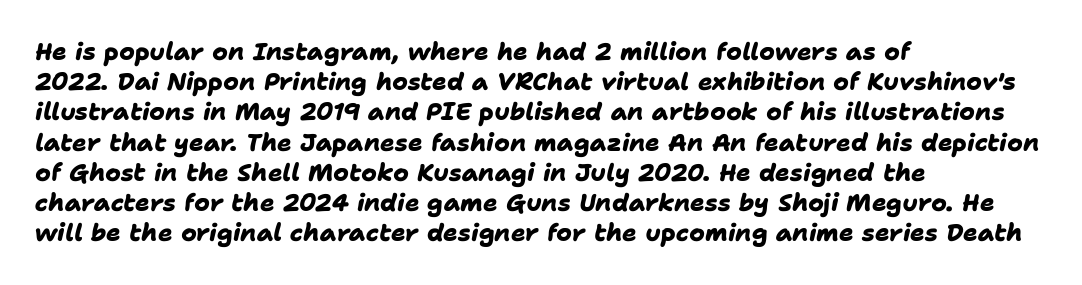
A dark, heavy texture on the line: the type is bold. Compared with typical paragraphs, the rows here are spaced about the same. Visually the block forms a straight wall on the left and a jagged coastline on the right. Descenders hang freely into open space. These lines keep a tight, regular rhythm from letter to letter.
